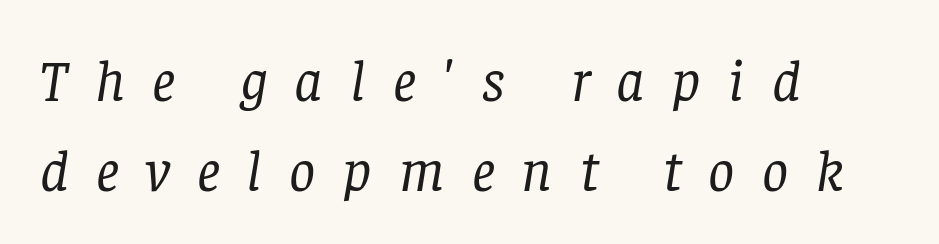
The image shows 58 px regular-weight serif type, italic (leaning right); set left-aligned, normal line spacing (1.55x), unusually wide letter spacing (+0.47 em), not underlined; low stroke contrast and a large x-height.
